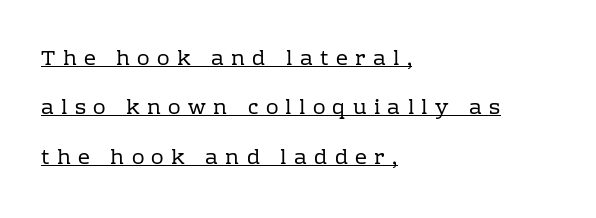
The image shows 21 px text type, upright; set left-aligned, loose line spacing (2.35x), unusually wide letter spacing (+0.35 em), underlined.
